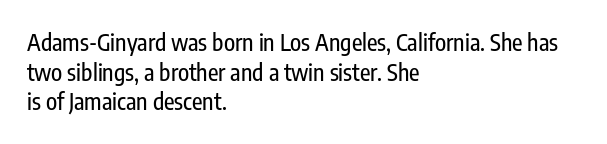
Q: Is the text italic (slanted)? A: No, it is upright.
Q: Is the text underlined? A: No.
Q: How is the paragraph aligned? A: Left-aligned.
Q: Is the spacing between letters normal or unusually wide? A: Normal.
Q: Is the spacing between lines tight, normal or loose? A: Normal.
